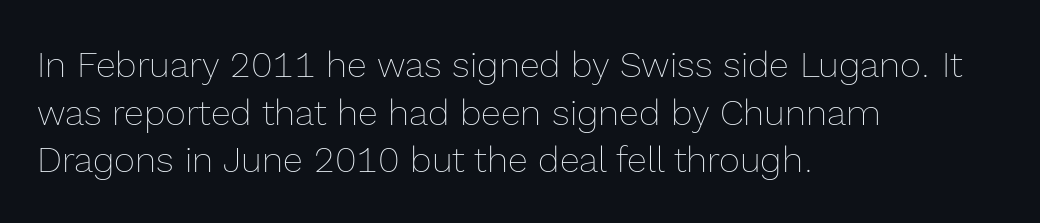
{"italic": "no", "bold": "no", "weight": "thin", "width": "normal", "x_height": "medium", "monospaced": "no", "underline": "no", "align": "left", "line_spacing": "normal", "line_spacing_ratio": 1.32, "letter_spacing": "normal", "letter_spacing_em": 0.0, "glyph_px": 36}
